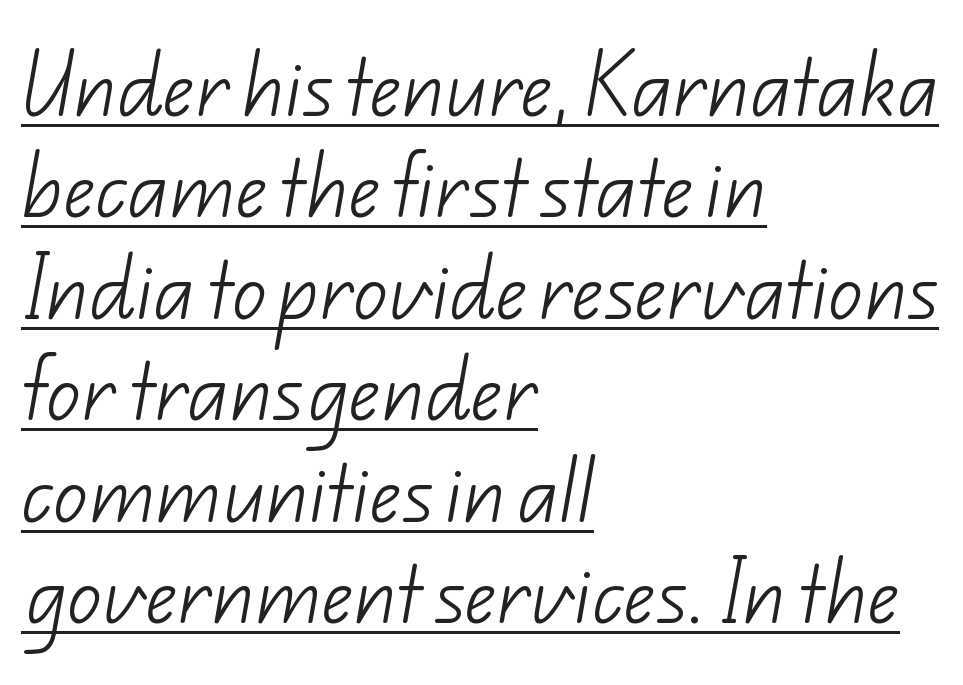
Q: Is the text bold? A: No.
Q: Is the typeface a serif or a sans-serif typeface? A: Sans-serif.
Q: Is the text underlined? A: Yes.
Q: How is the paragraph aligned? A: Left-aligned.
Q: Is the spacing between letters normal or unusually wide? A: Normal.
Q: Is the spacing between lines tight, normal or loose? A: Normal.
Q: Width (condensed, normal, or wide)? A: Normal.
Q: Stroke contrast? A: Low.
Q: x-height? A: Small.
Q: Monospaced? A: No.
